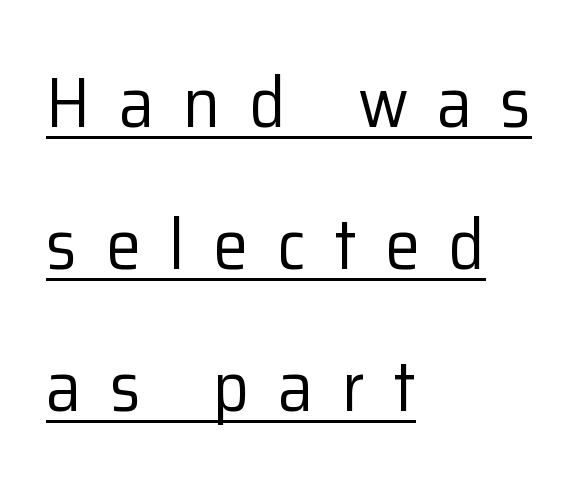
The letterforms sit at book weight or below. The rendering uses natural spacing where letterforms have individual widths. Posture: vertical. In terms of leading, this rendering errs on the spacious side. Horizontal alignment here is leftward, the default for most running prose.
